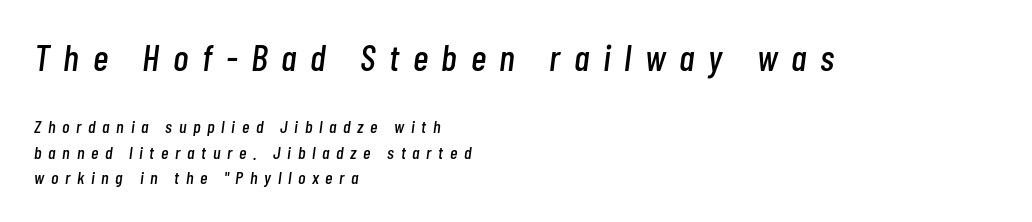
Casual observation: everything's shoved over to the left. Size contrast runs from large at the top to small at the bottom. Whoever set this chose a conventional vertical rhythm. Notice how the stems are inclined rather than vertical — that's the hallmark of italics. Plain, unruled lines of type.
